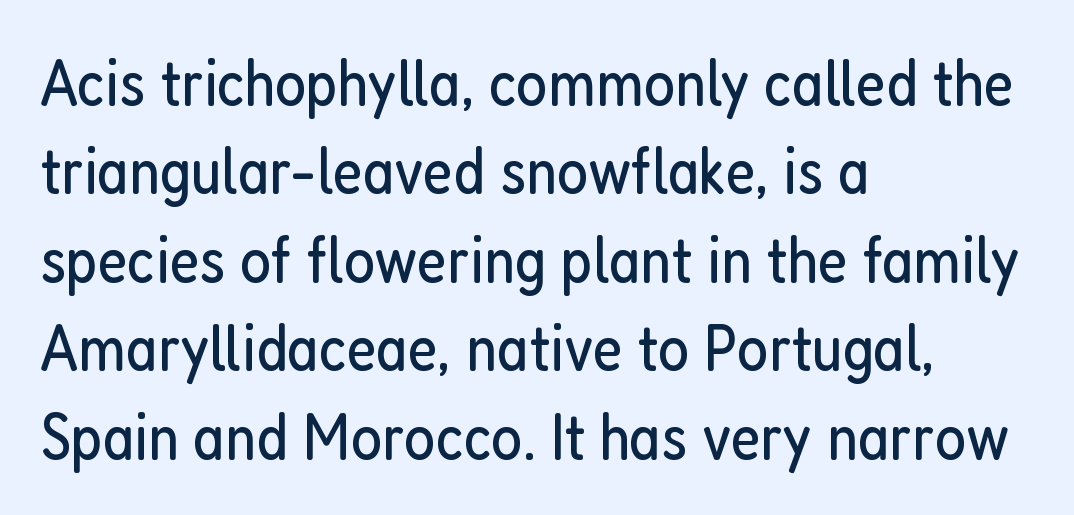
What kind of face is this? One without serifs — a sans. The passage shown is typed in a proportional face where columns would drift. Rule under the text: the space is simply empty. No letter is thick-stroked: the sample isn't bold.
